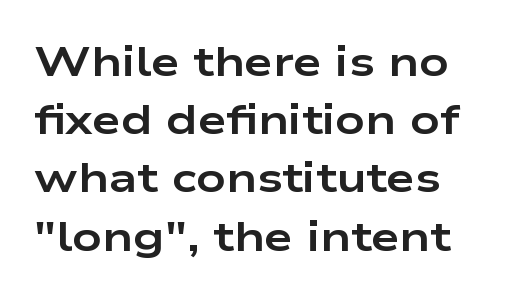
{"serif": "no", "italic": "no", "bold": "yes", "weight": "bold", "width": "wide", "stroke_contrast": "low", "x_height": "medium", "monospaced": "no", "underline": "no", "line_spacing": "normal", "line_spacing_ratio": 1.42, "letter_spacing": "normal", "letter_spacing_em": 0.0, "glyph_px": 41}
